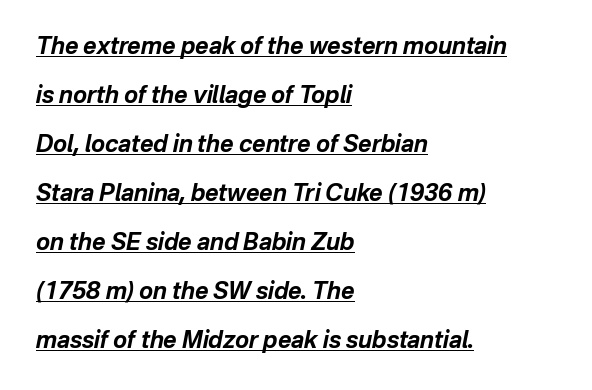
Q: Is the text bold? A: Yes.
Q: Is the text italic (slanted)? A: Yes, it leans right by about 12 degrees.
Q: Is the text underlined? A: Yes.
Q: How is the paragraph aligned? A: Left-aligned.
Q: Is the spacing between letters normal or unusually wide? A: Normal.
Q: Is the spacing between lines tight, normal or loose? A: Loose.
